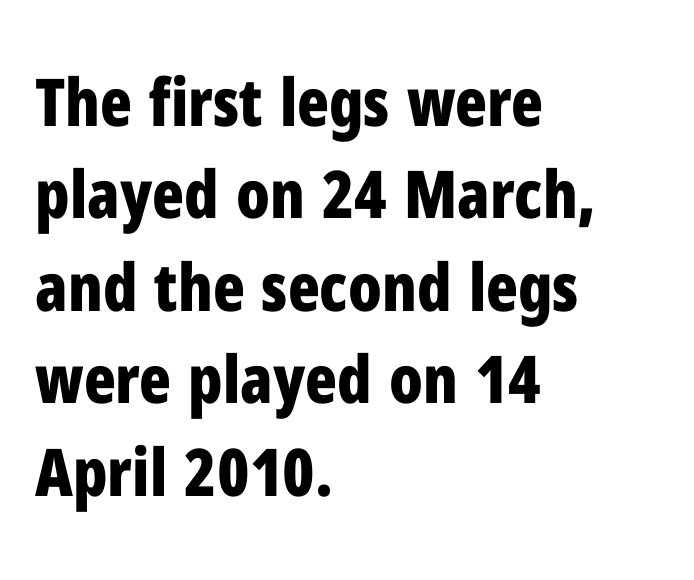
Q: Is the text bold? A: Yes.
Q: Is the text italic (slanted)? A: No, it is upright.
Q: Is the typeface a serif or a sans-serif typeface? A: Sans-serif.
Q: Is the text underlined? A: No.
Q: How is the paragraph aligned? A: Left-aligned.
Q: Is the spacing between letters normal or unusually wide? A: Normal.
Q: Is the spacing between lines tight, normal or loose? A: Normal.
Q: Width (condensed, normal, or wide)? A: Condensed.
Q: Stroke contrast? A: Low.
Q: x-height? A: Medium.
Q: Monospaced? A: No.
